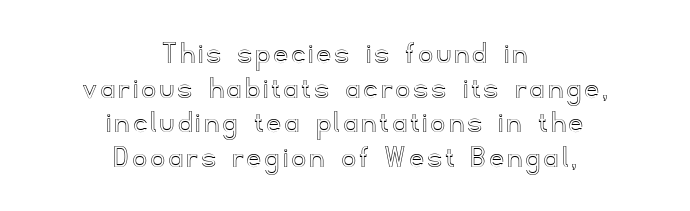
Q: Is the text italic (slanted)? A: No, it is upright.
Q: Is the text underlined? A: No.
Q: How is the paragraph aligned? A: Centered.
Q: Is the spacing between lines tight, normal or loose? A: Tight.
Q: Width (condensed, normal, or wide)? A: Normal.
Q: x-height? A: Small.
Q: Monospaced? A: No.
